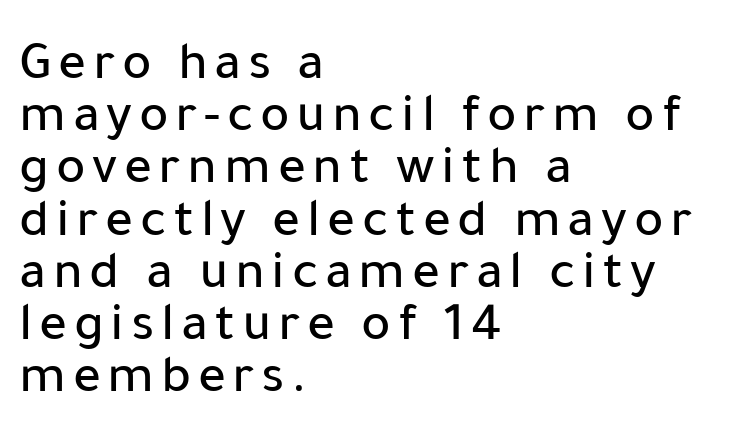
The image shows 55 px sans-serif type, upright; set left-aligned, tight line spacing (0.95x), not underlined; low stroke contrast and a medium x-height.
